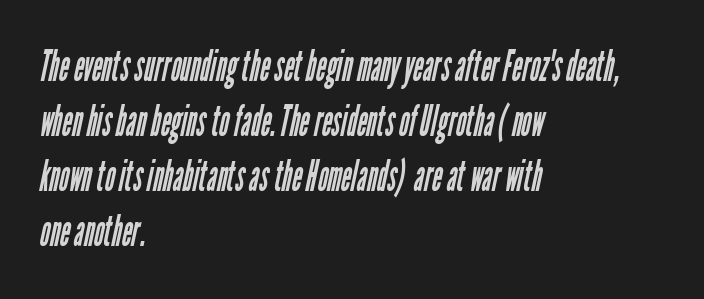
{"serif": "no", "bold": "no", "weight": "regular", "width": "condensed", "stroke_contrast": "low", "x_height": "medium", "monospaced": "no", "underline": "no", "align": "left", "line_spacing": "normal", "line_spacing_ratio": 1.28, "letter_spacing": "normal", "letter_spacing_em": 0.0, "glyph_px": 43}
